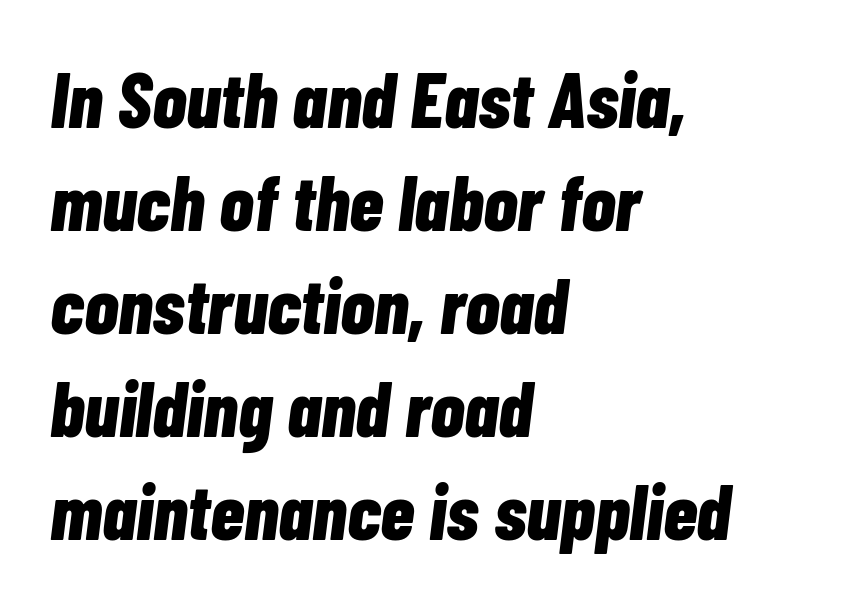
Each row of text sits above clean, open space. The ragged edge is on the right, which tells us the setting is flush left. Every character sits at an angle, as italics do. In terms of leading, this rendering sits right in the middle. These lines are rendered in a variable-pitch font.
